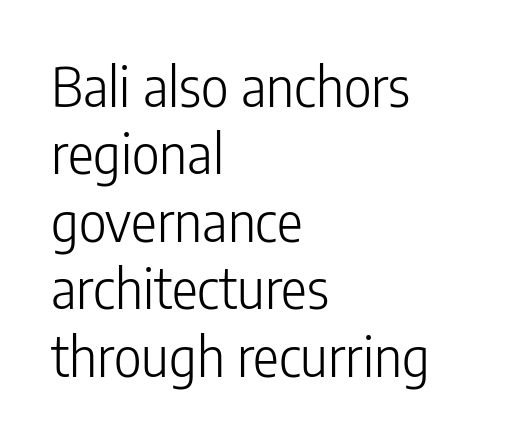
{"serif": "no", "italic": "no", "bold": "no", "weight": "light", "width": "condensed", "stroke_contrast": "low", "x_height": "medium", "monospaced": "no", "underline": "no", "align": "left", "line_spacing": "normal", "line_spacing_ratio": 1.25, "letter_spacing": "normal", "letter_spacing_em": 0.0, "glyph_px": 54}
